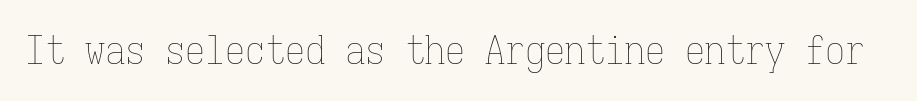
Nope, not italic — everything's standing straight. The baseline area is clear. Is the type heavy? It reads as light-to-regular instead. Honestly, the letter spacing is just normal — you wouldn't notice it. Do the characters align in a grid? Yes, the font is monospaced.
